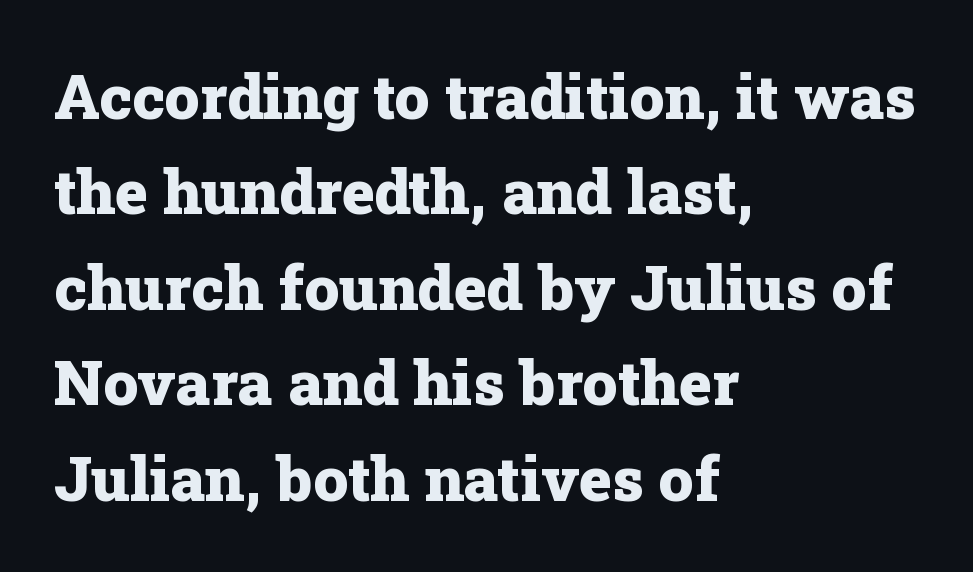
The image shows 62 px heavy serif type, upright; set left-aligned, normal line spacing (1.54x), normal letter spacing, not underlined; low stroke contrast and a medium x-height.
